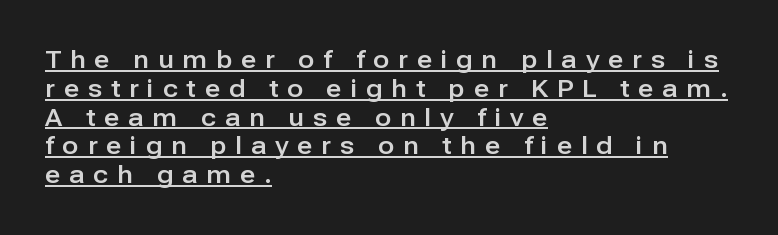
Does a line run under the words? Yes, clearly. Layout note: lines flush left. The specimen reads as upright at a glance. Does extra space separate the letters? Yes, quite a lot of it.
